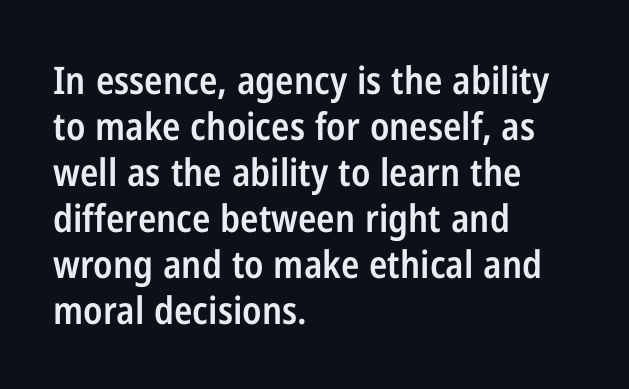
Q: Is the text bold? A: Semi-bold.
Q: Is the text italic (slanted)? A: No, it is upright.
Q: Is the typeface a serif or a sans-serif typeface? A: Sans-serif.
Q: Is the text underlined? A: No.
Q: How is the paragraph aligned? A: Left-aligned.
Q: Is the spacing between letters normal or unusually wide? A: Normal.
Q: Width (condensed, normal, or wide)? A: Condensed.
Q: Stroke contrast? A: Low.
Q: x-height? A: Medium.
Q: Monospaced? A: No.
